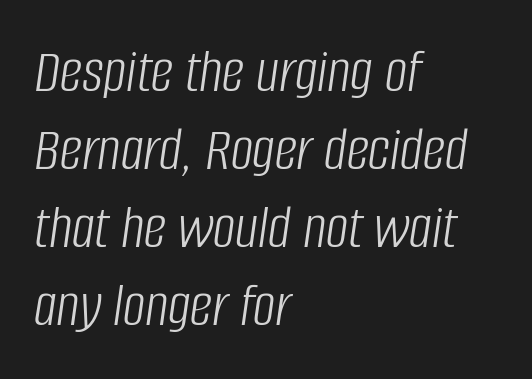
{"italic": "yes", "lean": "right", "slant_degrees": 8, "bold": "no", "weight": "light", "width": "condensed", "stroke_contrast": "low", "x_height": "large", "monospaced": "no", "underline": "no", "align": "left", "line_spacing_ratio": 1.24, "letter_spacing": "normal", "letter_spacing_em": 0.0, "glyph_px": 63}
